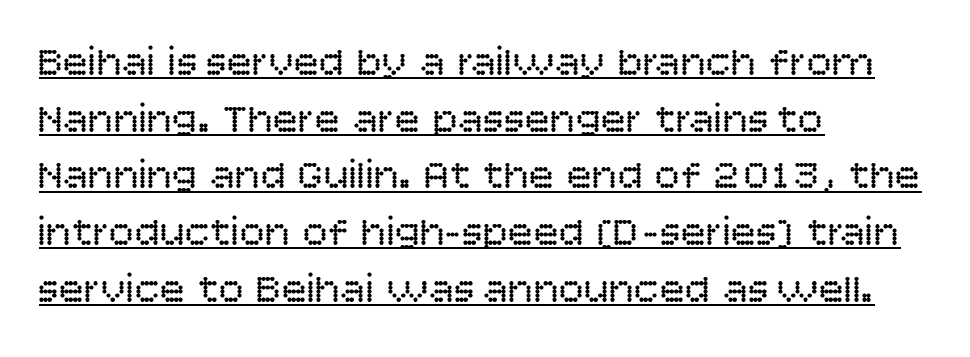
One glance says typical: line gaps are just what's usual. Caption: multi-line text, flush left, ragged right. Nothing heavy about these letters — not bold at all. The type is set solid horizontally, with unmodified tracking. A typesetter would mark this as roman, not italic. What decoration does the sample have? An underline.
